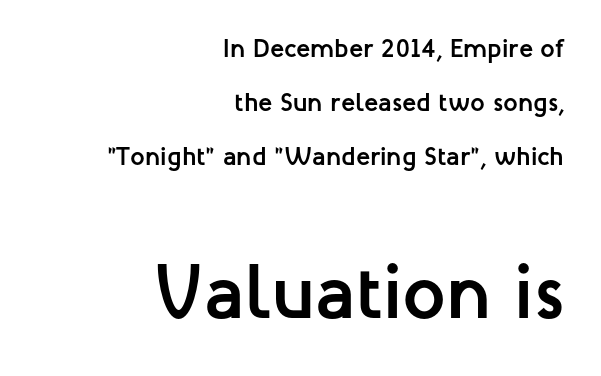
{"serif": "no", "italic": "no", "bold": "yes", "weight": "semibold", "width": "normal", "stroke_contrast": "low", "x_height": "medium", "monospaced": "no", "underline": "no", "align": "right", "line_spacing": "loose", "line_spacing_ratio": 2.07, "letter_spacing": "normal", "letter_spacing_em": 0.0, "larger_block": "second", "size_ratio": 2.96, "glyph_px": 77}
